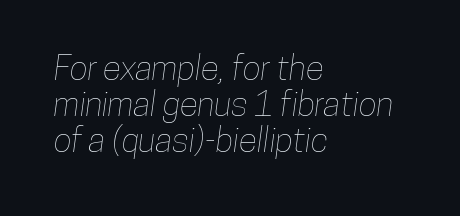
Baseline-to-baseline distance is barely more than the letter height. Compared with a centered layout, this one pins lines to the left instead. Each letter keeps its own natural width here, so spacing adapts to shape. This rendering features lettering with no underline.
